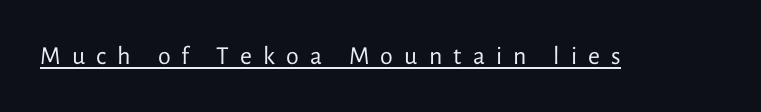
{"italic": "no", "bold": "no", "underline": "yes", "letter_spacing": "wide", "letter_spacing_em": 0.43, "glyph_px": 26}
